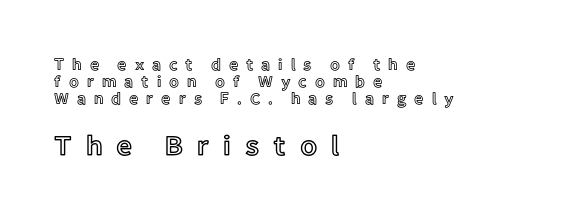
The image shows 28 px text type, upright; set left-aligned, tight line spacing (1.06x), unusually wide letter spacing (+0.49 em), not underlined; the second (bottom) block is 1.75x larger; a medium x-height.
